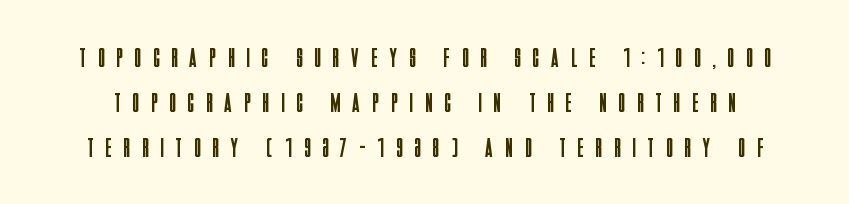
Caption: face not bold, strokes unweighted. Letters rest on an invisible, unmarked baseline. Designer's note — italics off, roman on. Regarding leading, the lines here are spaced in the standard way. Caption: expanded tracking, letters set apart.
